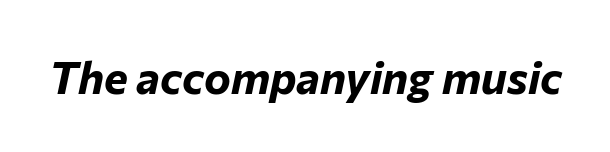
Think of a printed novel: that variable character pitch is what you see here. Quick note: italic. This rendering features lettering with no underline. A full-strength bold gives these letters their thick strokes.
